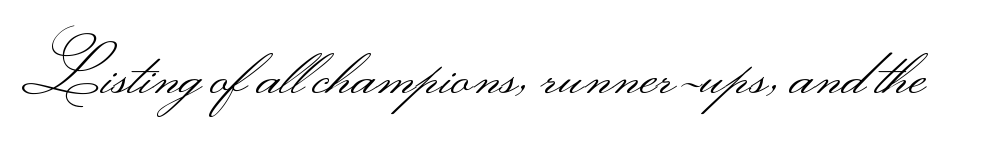
Summary of weight: not heavy and not bold. Beneath every word, the page is bare. Varying glyph widths throughout — classic text-font behaviour. Is the letter spacing exaggerated? No — it looks like the ordinary default.
